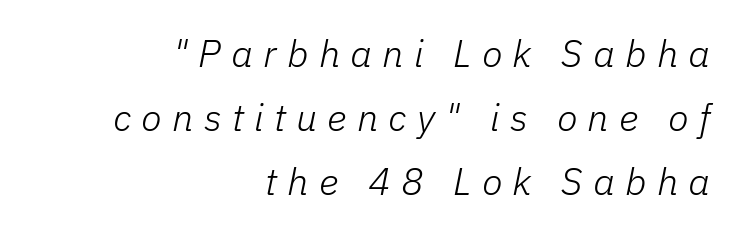
Nothing heavy about these letters — not bold at all. Loose tracking; the words dissolve into strings of separated letters. Italic? Definitely — the glyphs are oblique. Unmarked baselines from the first word to the last.
